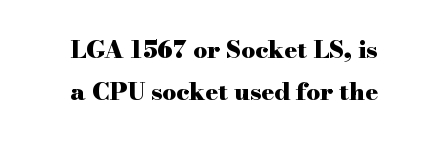
Q: Is the text bold? A: Yes.
Q: Is the text italic (slanted)? A: No, it is upright.
Q: Is the text underlined? A: No.
Q: How is the paragraph aligned? A: Centered.
Q: Is the spacing between letters normal or unusually wide? A: Normal.
